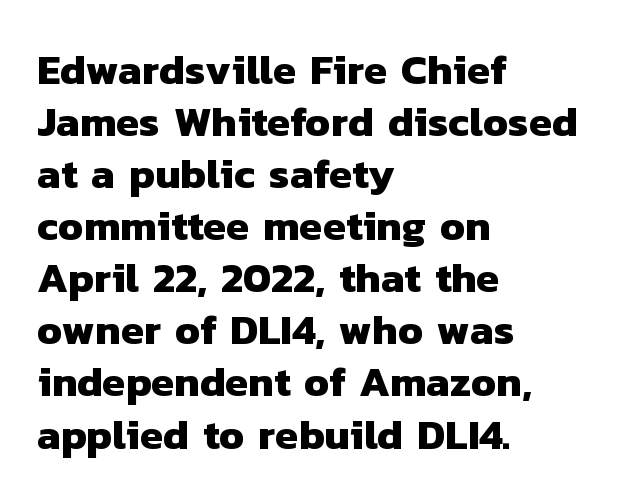
Q: Is the text bold? A: Yes.
Q: Is the typeface a serif or a sans-serif typeface? A: Sans-serif.
Q: Is the text underlined? A: No.
Q: How is the paragraph aligned? A: Left-aligned.
Q: Is the spacing between letters normal or unusually wide? A: Normal.
Q: Width (condensed, normal, or wide)? A: Normal.
Q: Stroke contrast? A: Low.
Q: x-height? A: Medium.
Q: Monospaced? A: No.
